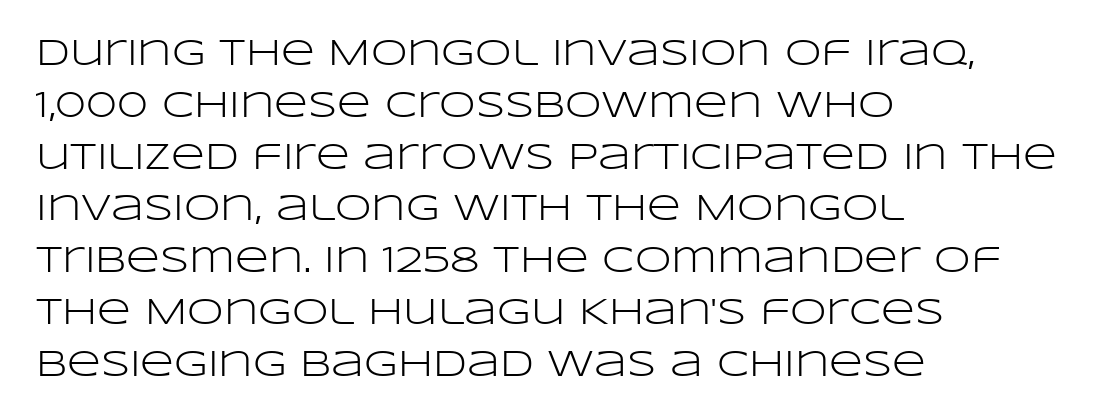
{"serif": "no", "italic": "no", "bold": "no", "weight": "light", "width": "wide", "stroke_contrast": "low", "x_height": "large", "monospaced": "no", "underline": "no", "align": "left", "line_spacing": "normal", "line_spacing_ratio": 1.4, "letter_spacing": "normal", "letter_spacing_em": 0.0, "glyph_px": 37}
